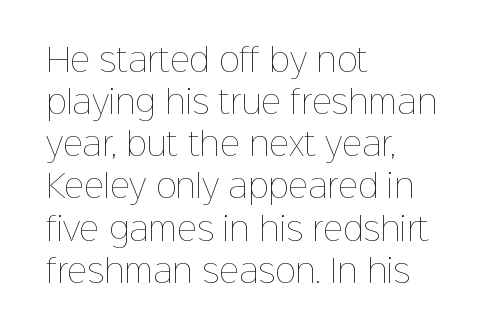
Looks like regular typesetting: each glyph gets only the width it needs. Leftover space on each line is placed entirely after the last word. This sample keeps an unexceptional amount of space between lines. Stem width sits at or under what a default text font uses. Nothing unusual about the tracking: characters are spaced as the font intends. The glyphs are unaccompanied by any horizontal stroke below them.
